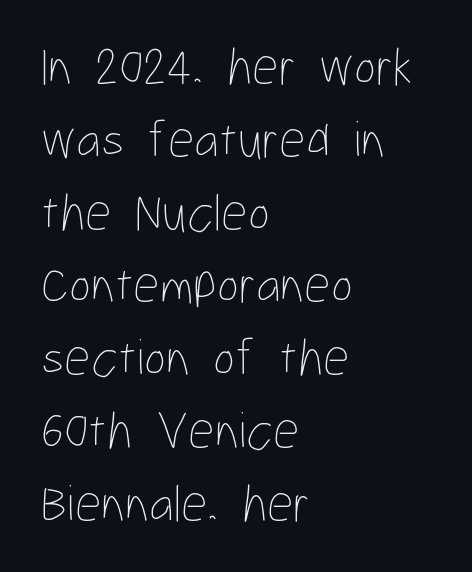
Q: Is the text bold? A: No.
Q: Is the text italic (slanted)? A: No, it is upright.
Q: Is the text underlined? A: No.
Q: How is the paragraph aligned? A: Left-aligned.
Q: Is the spacing between letters normal or unusually wide? A: Normal.
Q: Is the spacing between lines tight, normal or loose? A: Normal.
Q: Width (condensed, normal, or wide)? A: Condensed.
Q: Stroke contrast? A: Low.
Q: x-height? A: Medium.
Q: Monospaced? A: No.
